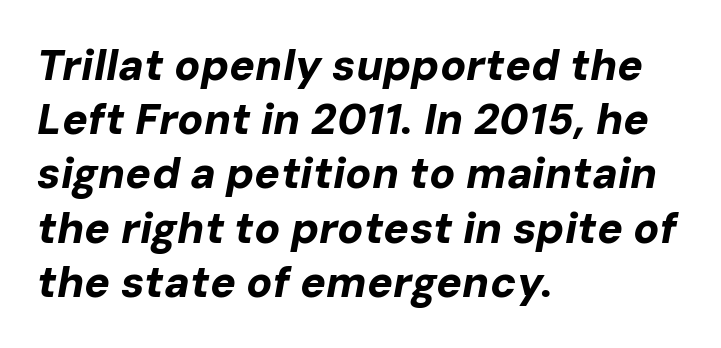
A bare baseline throughout the passage. Strong, thick strokes mark this as bold type. The paragraph has a hard left edge and a soft right edge. The typography opts for an oblique posture over an upright one. Honestly, the row spacing looks completely unremarkable. Character widths vary here, with narrow letters taking less room than wide ones.
